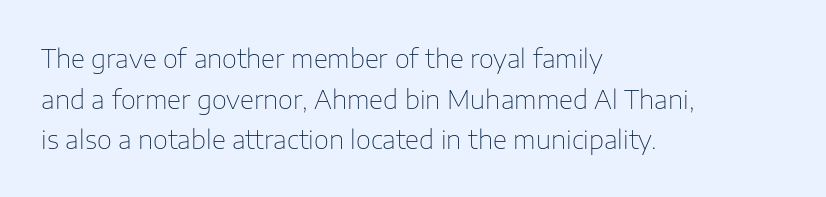
Q: Is the text bold? A: No.
Q: Is the text italic (slanted)? A: No, it is upright.
Q: Is the text underlined? A: No.
Q: How is the paragraph aligned? A: Left-aligned.
Q: Is the spacing between letters normal or unusually wide? A: Normal.
Q: Is the spacing between lines tight, normal or loose? A: Normal.
